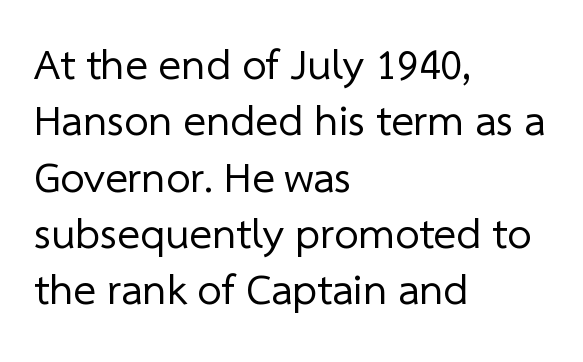
The image shows 43 px regular-weight sans-serif type; set left-aligned, normal line spacing (1.31x), normal letter spacing, not underlined; low stroke contrast and a medium x-height.
